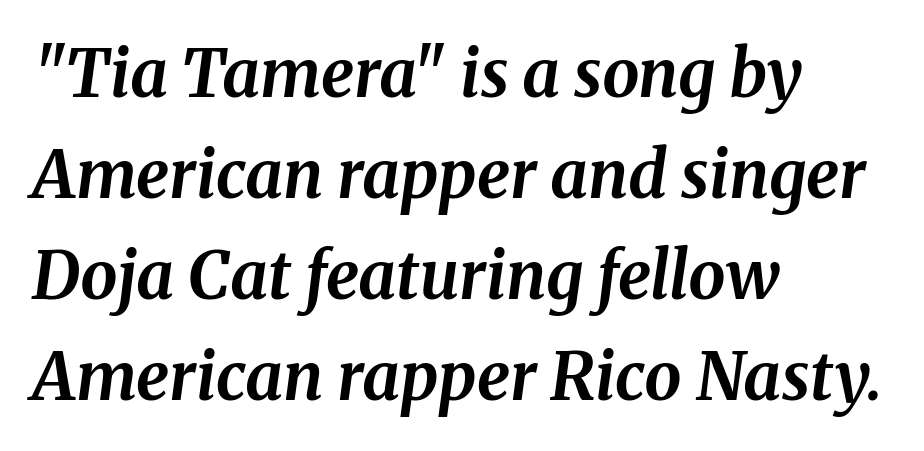
Q: Is the text bold? A: Yes.
Q: Is the text italic (slanted)? A: Yes, it leans right by about 8 degrees.
Q: Is the text underlined? A: No.
Q: How is the paragraph aligned? A: Left-aligned.
Q: Is the spacing between letters normal or unusually wide? A: Normal.
Q: Is the spacing between lines tight, normal or loose? A: Normal.
Q: Width (condensed, normal, or wide)? A: Normal.
Q: Stroke contrast? A: Medium.
Q: x-height? A: Medium.
Q: Monospaced? A: No.
